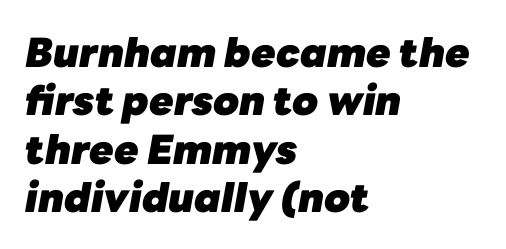
A typesetter would call this zero additional tracking. Every character sits at an angle, as italics do. Clear beneath every line of the passage. The ragged edge is on the right, which tells us the setting is flush left. A full-strength bold gives these letters their thick strokes. You could not count columns in this text — the font is proportionally spaced.
